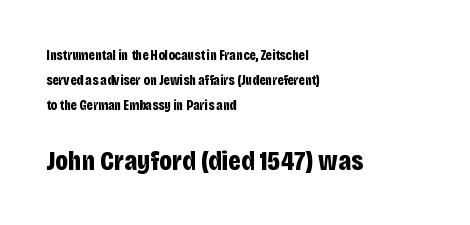
The image shows 28 px bold, condensed sans-serif type, upright; set left-aligned, line spacing 1.78x, normal letter spacing, not underlined; the second (bottom) block is 2.0x larger; low stroke contrast and a large x-height.
